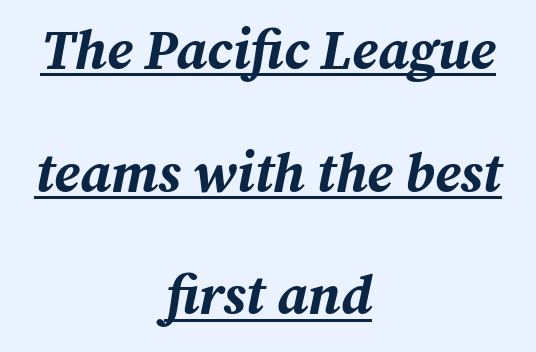
The image shows 55 px bold type, italic (leaning right); set centered, loose line spacing (2.23x), normal letter spacing, underlined; medium stroke contrast and a medium x-height.
